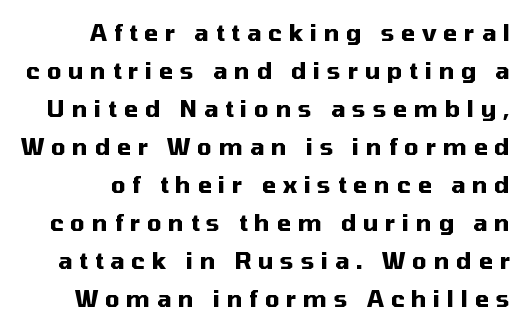
The image shows 23 px bold type, upright; set normal line spacing (1.65x), unusually wide letter spacing (+0.29 em), not underlined.
